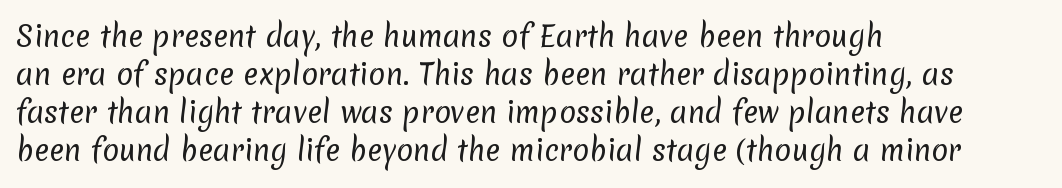
Think standard paragraph weight, or any step lighter than that. Classification — sans serif. This sample has the flowing, uneven cadence of proportional lettering. In CSS terms this would be text-align: left.
